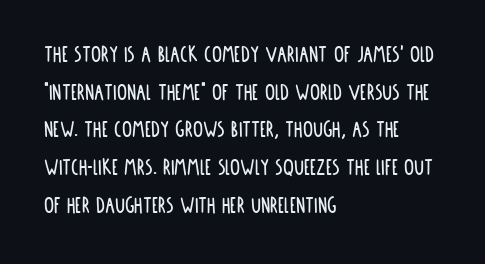
The image shows 25 px text type, upright; set left-aligned, normal line spacing (1.51x), normal letter spacing, not underlined.
